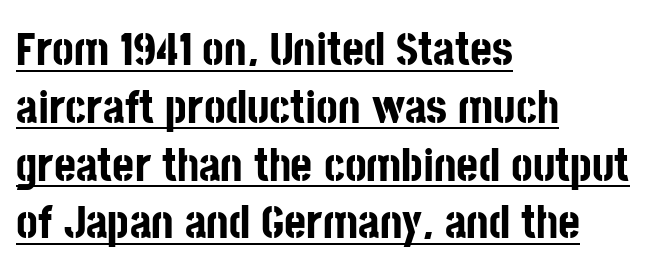
The image shows 47 px bold, condensed sans-serif type, upright; set left-aligned, line spacing 1.23x, normal letter spacing, underlined; low stroke contrast and a large x-height.
